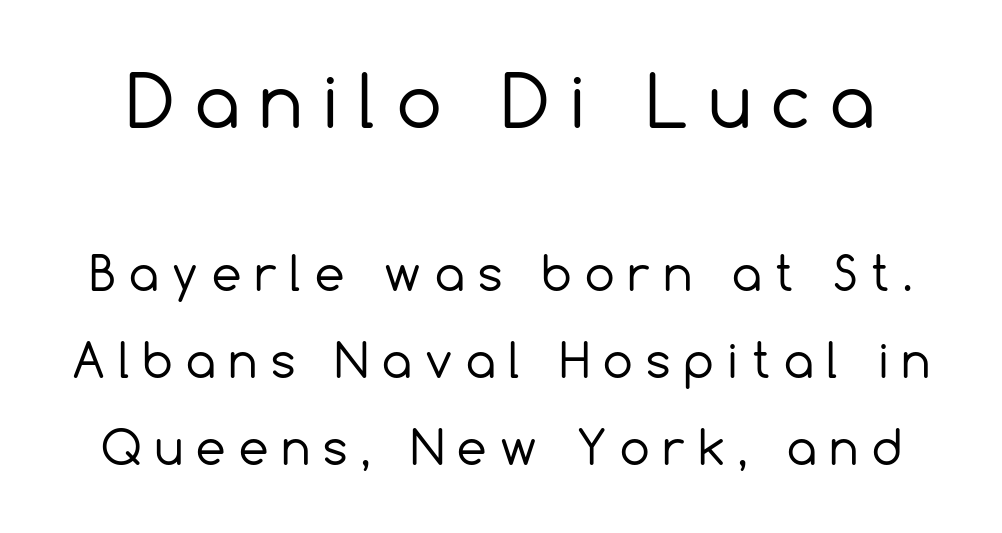
Q: Is the text bold? A: No.
Q: Is the text italic (slanted)? A: No, it is upright.
Q: Is the typeface a serif or a sans-serif typeface? A: Sans-serif.
Q: Is the text underlined? A: No.
Q: Is the spacing between letters normal or unusually wide? A: Unusually wide.
Q: Which block of text is set in a larger size, the first (top) or the second (bottom)? A: The first (top) one.
Q: Width (condensed, normal, or wide)? A: Normal.
Q: x-height? A: Medium.
Q: Monospaced? A: No.
